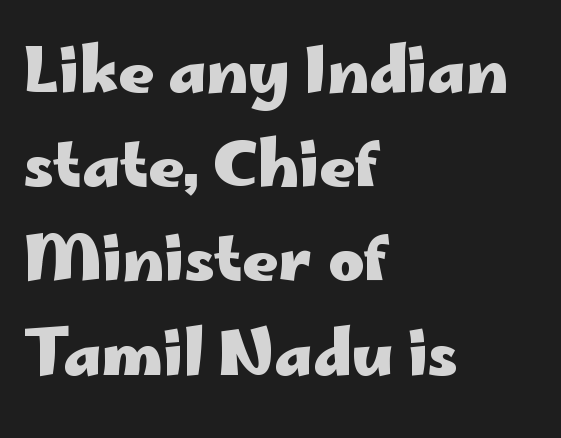
{"serif": "no", "italic": "no", "bold": "yes", "weight": "heavy", "width": "wide", "stroke_contrast": "low", "x_height": "small", "monospaced": "no", "underline": "no", "align": "left", "line_spacing": "normal", "line_spacing_ratio": 1.52, "letter_spacing": "normal", "letter_spacing_em": 0.0, "glyph_px": 62}
